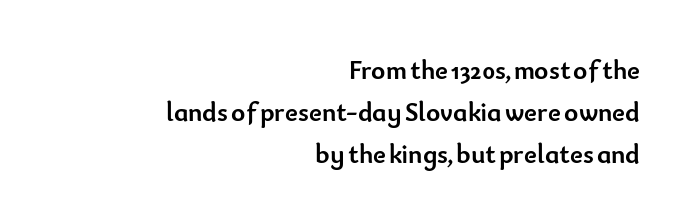
A typesetter would call this zero additional tracking. Reading down the block, your eye finds every line finishing at a fixed right position. Leading: standard. The face used here has the dense, thick strokes of a bold. Underlining? Definitely not there.
